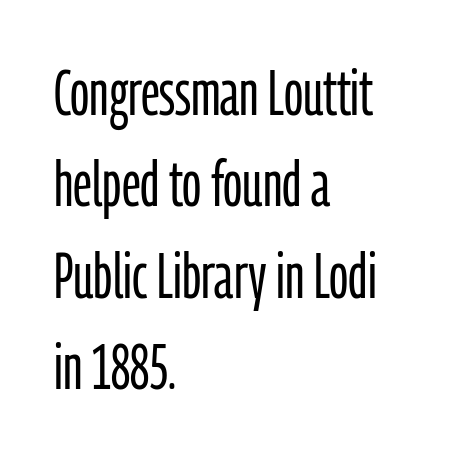
A normal amount of white space separates one row of letters from the next. A typesetter would call this zero additional tracking. Nothing heavy about these letters — not bold at all. Each row of text sits above clean, open space. Note: no serifs on the glyphs.
